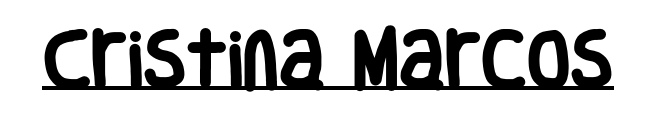
The image shows 63 px heavy, condensed sans-serif type, upright; set normal letter spacing, underlined; low stroke contrast and a large x-height.
